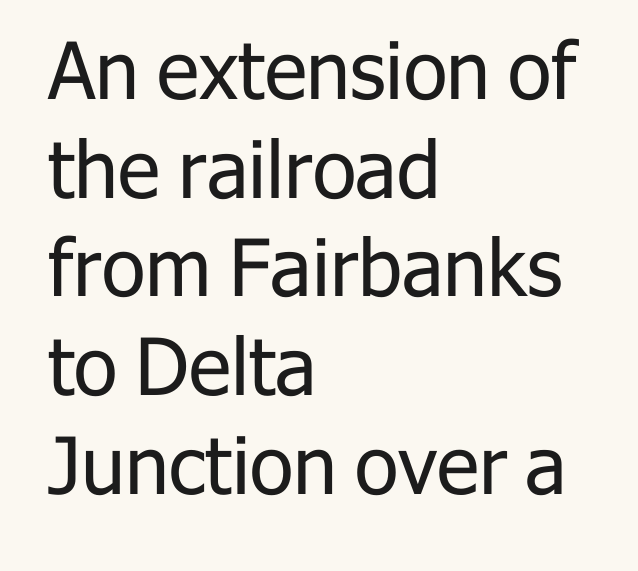
Italic? Not at all — the glyphs are vertical. Underline: absent. One glance says typical: line gaps are just what's usual. These glyphs show unthickened strokes, regular width or finer. Each letter's strokes conclude bluntly, with no projecting serifs.
